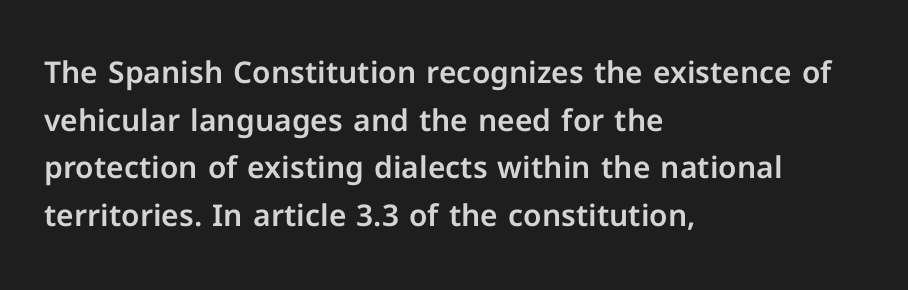
The letterforms sit shoulder to shoulder at normal distance. This is roman type, the default non-slanted kind. Stroke terminals: plain, sans-serif. This block has exactly the height ordinary leading produces. The passage shown is not underscored anywhere. A typesetter would call this proportional, since set widths differ per character.
